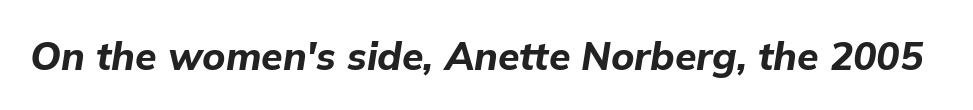
The image shows 39 px bold type, italic (leaning right); set normal letter spacing, not underlined; low stroke contrast and a medium x-height.
